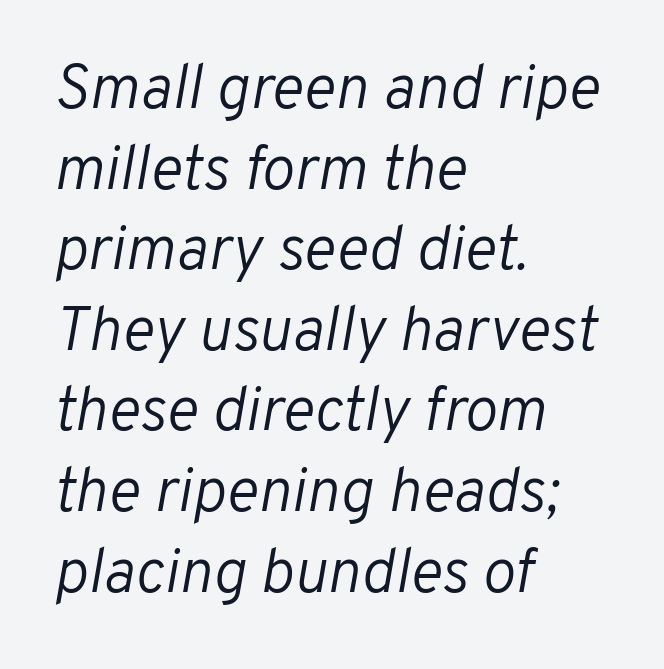
The image shows 62 px light type, italic (leaning right); set left-aligned, normal line spacing (1.3x), normal letter spacing, not underlined; low stroke contrast and a medium x-height.
